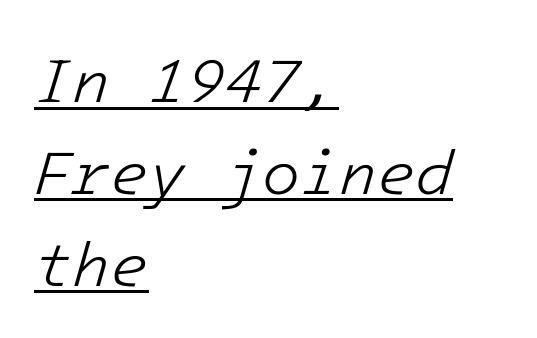
Q: Is the text bold? A: No.
Q: Is the text italic (slanted)? A: Yes, it leans right by about 16 degrees.
Q: Is the text underlined? A: Yes.
Q: How is the paragraph aligned? A: Left-aligned.
Q: Is the spacing between letters normal or unusually wide? A: Normal.
Q: Is the spacing between lines tight, normal or loose? A: Normal.
Q: Width (condensed, normal, or wide)? A: Normal.
Q: Stroke contrast? A: Low.
Q: x-height? A: Medium.
Q: Monospaced? A: Yes.
